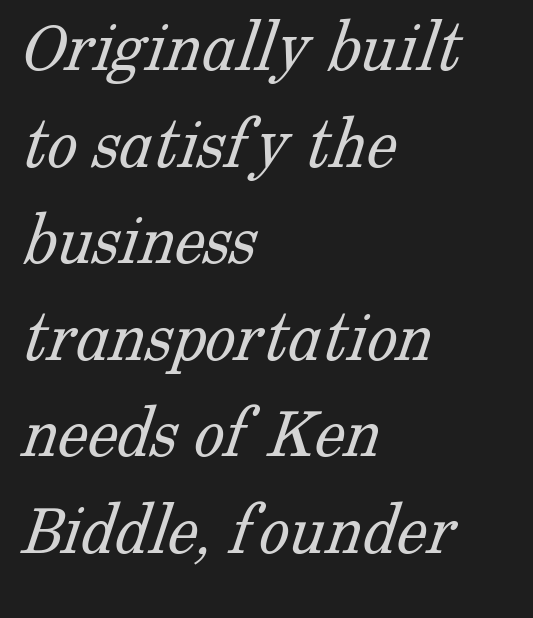
{"serif": "yes", "bold": "no", "weight": "light", "width": "normal", "stroke_contrast": "low", "x_height": "medium", "monospaced": "no", "underline": "no", "align": "left", "line_spacing": "normal", "line_spacing_ratio": 1.27, "letter_spacing": "normal", "letter_spacing_em": 0.0, "glyph_px": 76}
